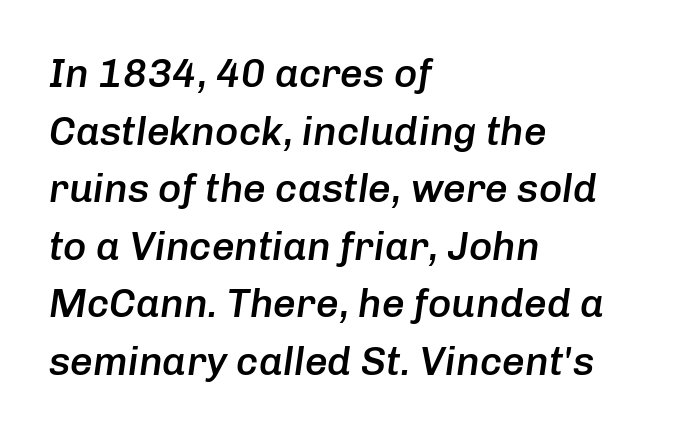
Each glyph is drawn with semibold strokes, heavier than normal yet not fully bold. Left-aligned paragraph, ragged on the right. Rendered with sloped, italic letterforms. Nothing unusual about the tracking: characters are spaced as the font intends. The words here are not underlined. Reading down the column, the eye jumps a familiar distance to each next line.
